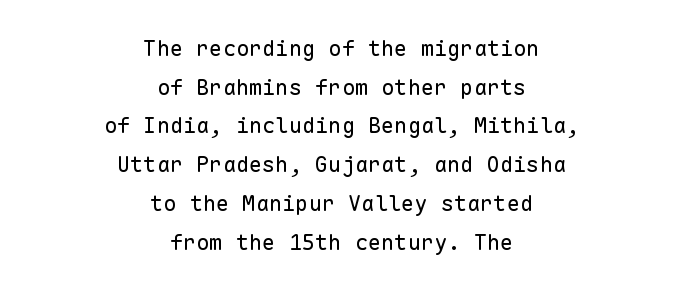
Q: Is the text bold? A: No.
Q: Is the text italic (slanted)? A: No, it is upright.
Q: Is the text underlined? A: No.
Q: How is the paragraph aligned? A: Centered.
Q: Is the spacing between letters normal or unusually wide? A: Normal.
